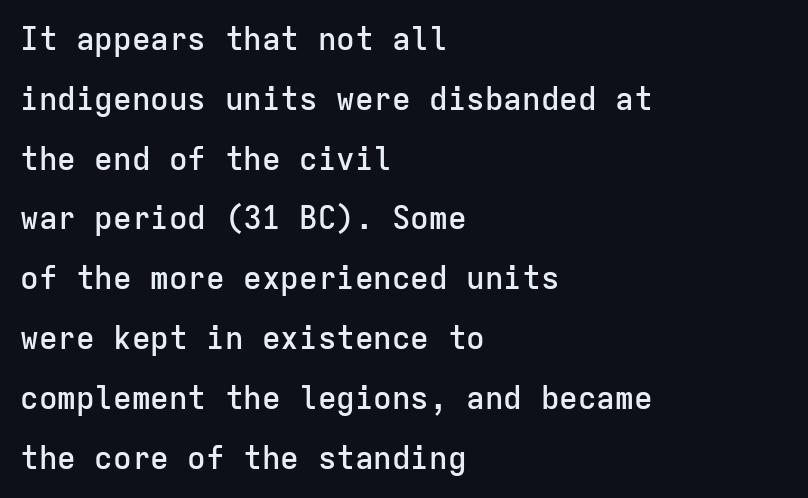
The image shows 31 px semibold sans-serif type, upright, monospaced; set left-aligned, loose line spacing (1.93x), normal letter spacing, not underlined; low stroke contrast and a medium x-height.
